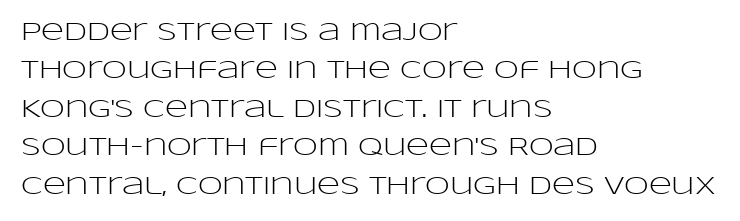
{"italic": "no", "bold": "no", "underline": "no", "align": "left", "line_spacing": "normal", "line_spacing_ratio": 1.54, "letter_spacing": "normal", "letter_spacing_em": 0.0, "glyph_px": 25}
